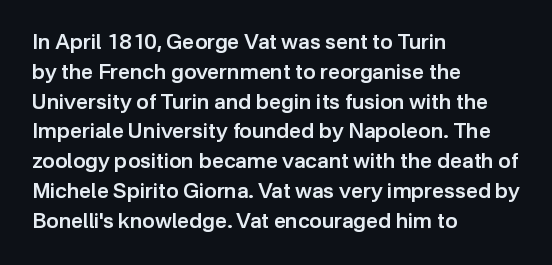
Q: Is the text bold? A: Semi-bold.
Q: Is the text italic (slanted)? A: No, it is upright.
Q: Is the text underlined? A: No.
Q: How is the paragraph aligned? A: Left-aligned.
Q: Is the spacing between letters normal or unusually wide? A: Normal.
Q: Is the spacing between lines tight, normal or loose? A: Normal.
